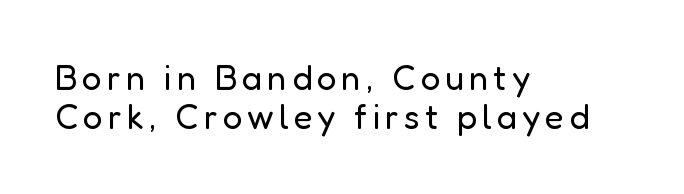
The ragged edge is on the right, which tells us the setting is flush left. The characters are drawn with everyday or finer stroke widths. A typesetter would call this leading minimal, almost set solid. The rendering uses natural spacing where letterforms have individual widths. Each row of text sits above clean, open space.
